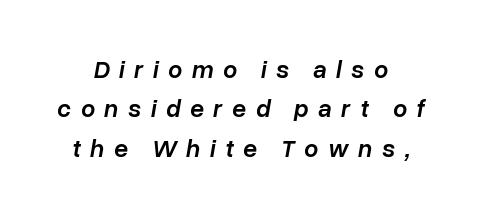
Q: Is the text bold? A: Semi-bold.
Q: Is the text italic (slanted)? A: Yes, it leans right by about 10 degrees.
Q: Is the text underlined? A: No.
Q: Is the spacing between letters normal or unusually wide? A: Unusually wide.
Q: Is the spacing between lines tight, normal or loose? A: Normal.
